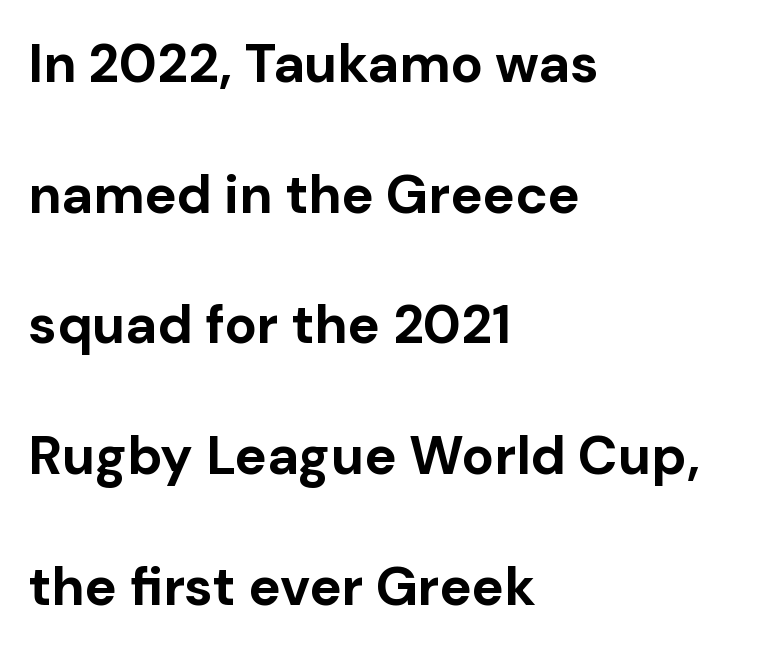
Q: Is the text bold? A: Yes.
Q: Is the text italic (slanted)? A: No, it is upright.
Q: Is the typeface a serif or a sans-serif typeface? A: Sans-serif.
Q: Is the text underlined? A: No.
Q: How is the paragraph aligned? A: Left-aligned.
Q: Is the spacing between letters normal or unusually wide? A: Normal.
Q: Is the spacing between lines tight, normal or loose? A: Loose.
Q: Width (condensed, normal, or wide)? A: Normal.
Q: Stroke contrast? A: Low.
Q: x-height? A: Medium.
Q: Monospaced? A: No.
